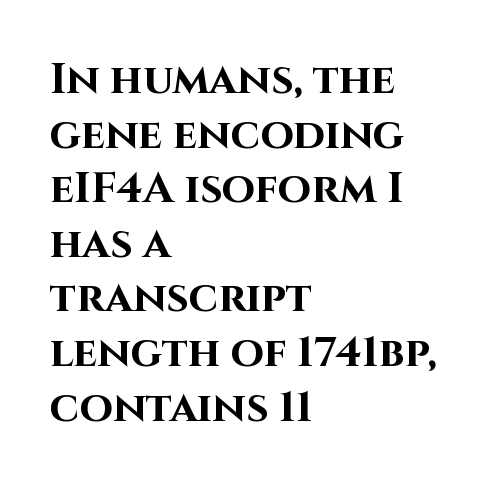
Does the leading feel generous? No, just average. What weight is shown? A full bold with thick strokes. Anything drawn beneath the words? Only blank space. The letters sit at their default tracking, neither squeezed nor spread.
